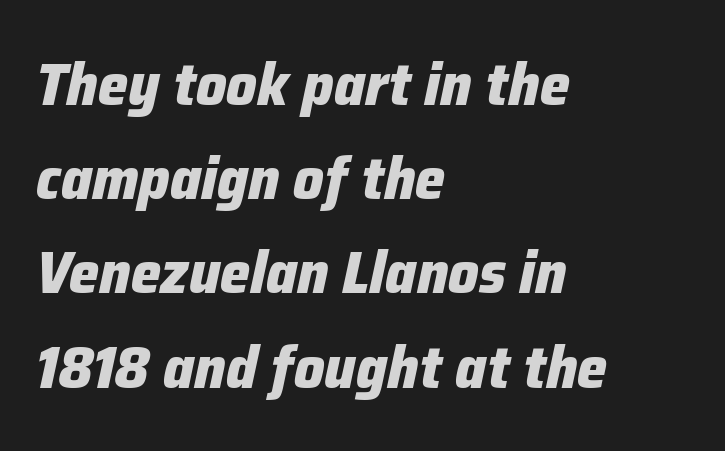
Slant detected: the letters are inclined. Each row of text sits above clean, open space. You could not count columns in this text — the font is proportionally spaced. Here the glyphs are tracked normally, forming tight word shapes. Notice how descenders clear the ascenders below comfortably — that's standard leading. The text block is weighted toward the left margin, trailing off unevenly rightward.
